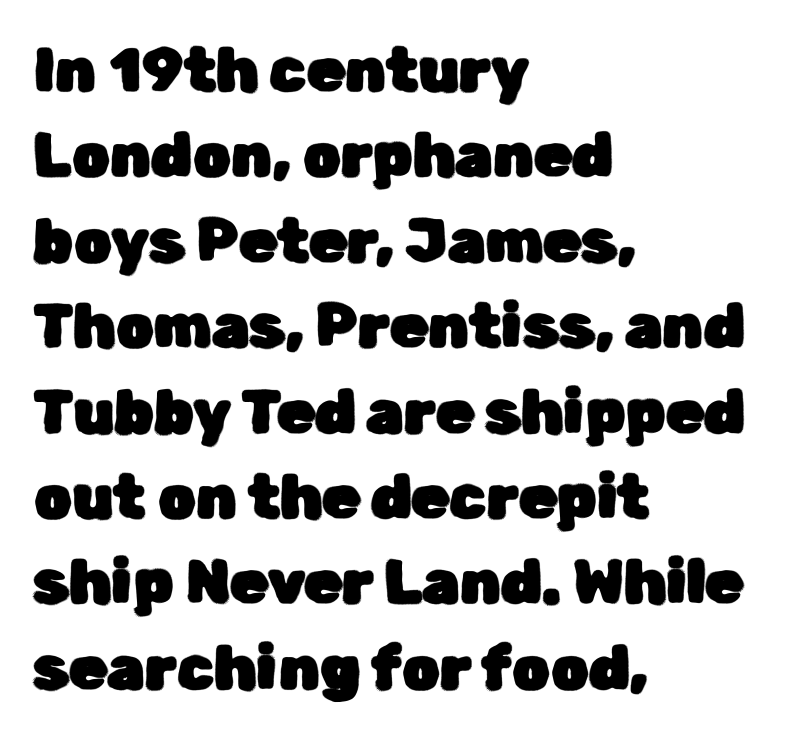
{"serif": "no", "italic": "no", "width": "normal", "stroke_contrast": "low", "x_height": "medium", "monospaced": "no", "underline": "no", "align": "left", "line_spacing": "normal", "line_spacing_ratio": 1.4, "letter_spacing": "normal", "letter_spacing_em": 0.0, "glyph_px": 61}
